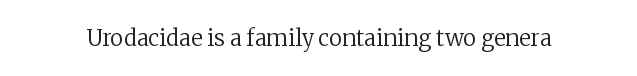
The space directly below the letters is spotless. Quick note: not italic, upright. The line texture is even and compact thanks to regular tracking. These glyphs show unthickened strokes, regular width or finer.
